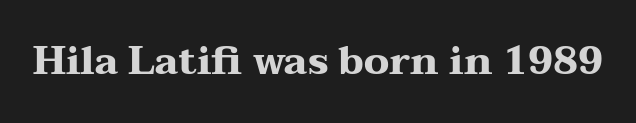
Varying glyph widths throughout — classic text-font behaviour. Type without underlining. There is no visible air inserted between adjacent glyphs. Upright lettering throughout. Serif or sans? Serif — the stroke terminals have little feet.
